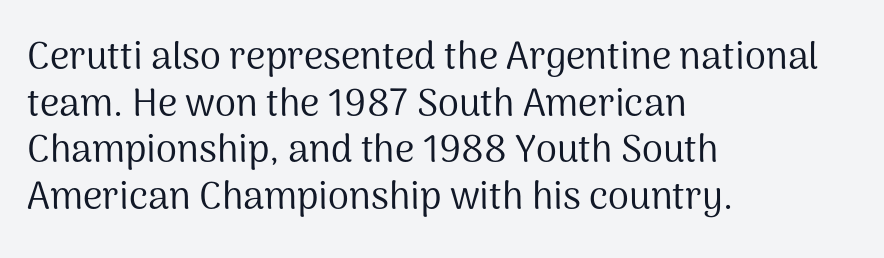
The image shows 38 px regular-weight sans-serif type, upright; set left-aligned, line spacing 1.23x, normal letter spacing, not underlined; medium stroke contrast and a medium x-height.
